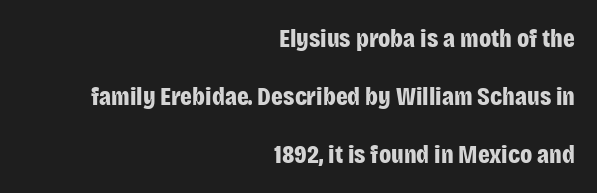
The typesetting leans heavy: a genuine bold. Nothing unusual about the tracking: characters are spaced as the font intends. A flush-right, rag-left setting is used for this passage. Each row of text sits above clean, open space. Is there any slant? The stems are plumb.
